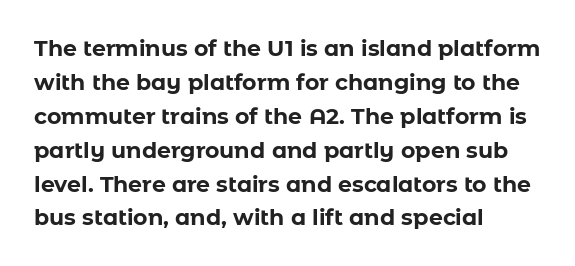
The lettering holds an erect, upright posture throughout. No word sits above an underline. Thick stems and heavy bowls — unmistakably bold. How are the letters spaced? Ordinarily, with no added tracking. Line beginnings align vertically; line endings do not.
